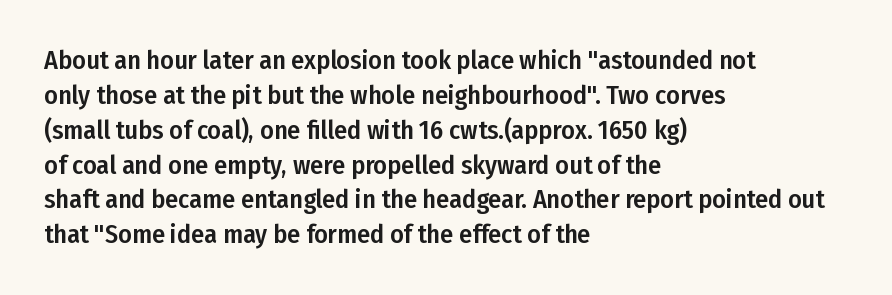
Q: Is the text italic (slanted)? A: No, it is upright.
Q: Is the text underlined? A: No.
Q: How is the paragraph aligned? A: Left-aligned.
Q: Is the spacing between letters normal or unusually wide? A: Normal.
Q: Is the spacing between lines tight, normal or loose? A: Normal.
